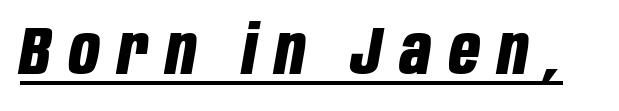
The image shows 67 px bold, condensed type, italic (leaning right); set unusually wide letter spacing (+0.27 em), underlined; low stroke contrast and a large x-height.
